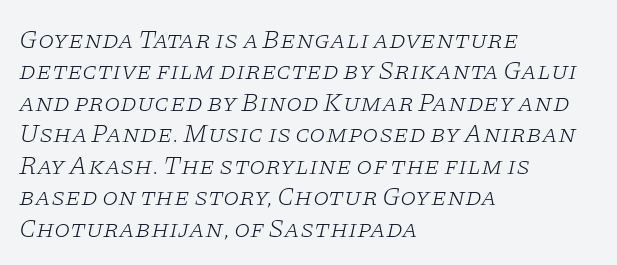
Nothing unusual about the tracking: characters are spaced as the font intends. The passage shown is not underscored anywhere. The strokes carry an ordinary text weight at most. Italic? Definitely — the glyphs are oblique.
